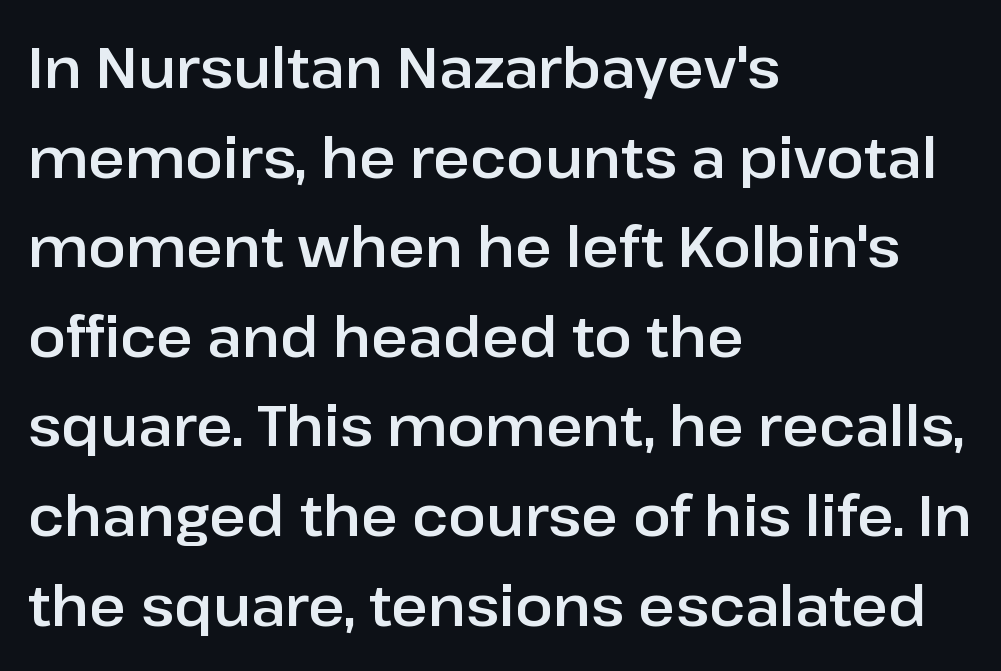
Layout note: lines flush left. No feet cap the strokes, marking this as sans-serif type. Check under the words: just untouched page. The specimen reads as upright at a glance.
